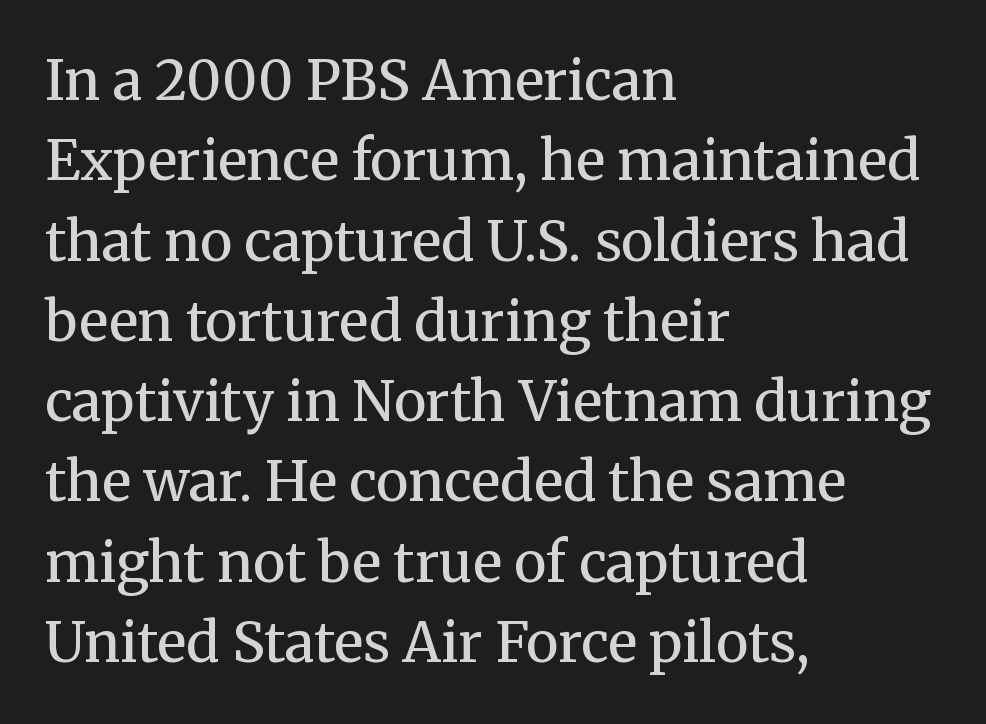
Q: Is the text bold? A: No.
Q: Is the text italic (slanted)? A: No, it is upright.
Q: Is the typeface a serif or a sans-serif typeface? A: Serif.
Q: Is the text underlined? A: No.
Q: How is the paragraph aligned? A: Left-aligned.
Q: Is the spacing between letters normal or unusually wide? A: Normal.
Q: Is the spacing between lines tight, normal or loose? A: Normal.
Q: Width (condensed, normal, or wide)? A: Normal.
Q: Stroke contrast? A: Medium.
Q: x-height? A: Medium.
Q: Monospaced? A: No.
